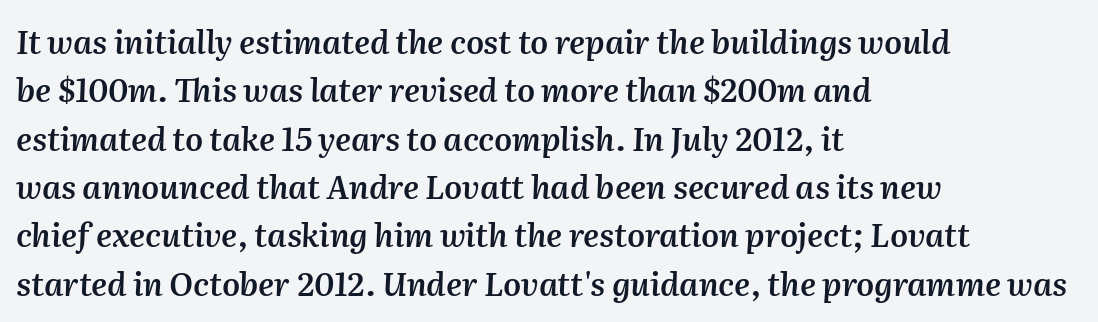
The image shows 32 px semibold type, italic (leaning right); set left-aligned, normal line spacing (1.51x), normal letter spacing, not underlined; medium stroke contrast and a medium x-height.
